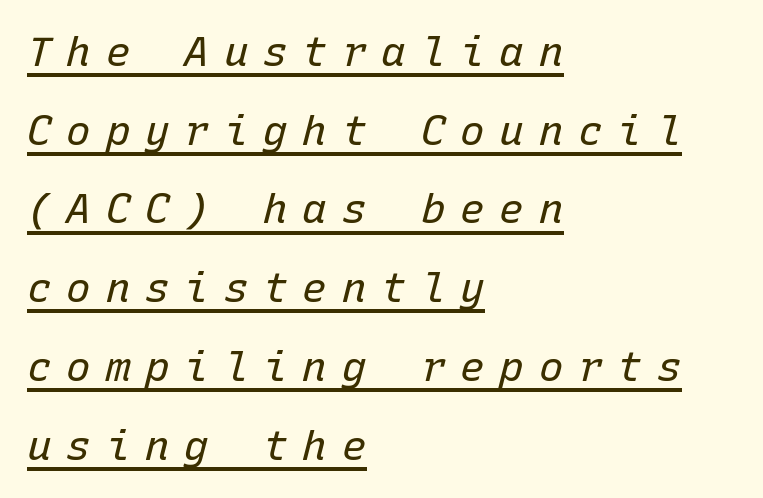
The image shows 41 px regular-weight type, italic (leaning right), monospaced; set left-aligned, loose line spacing (1.92x), unusually wide letter spacing (+0.36 em), underlined; low stroke contrast and a medium x-height.
